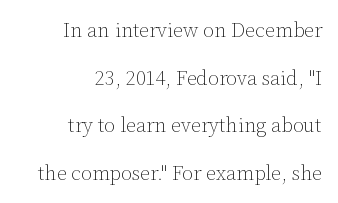
{"italic": "no", "bold": "no", "underline": "no", "align": "right", "line_spacing": "loose", "line_spacing_ratio": 2.38, "letter_spacing": "normal", "letter_spacing_em": 0.0, "glyph_px": 20}
